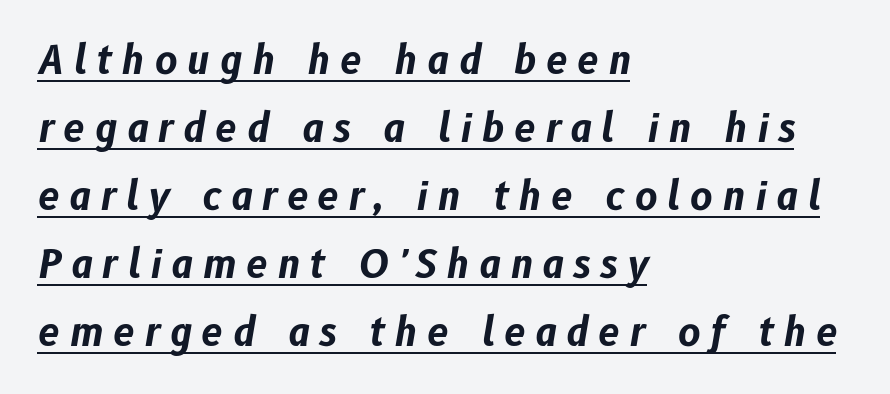
Q: Is the text bold? A: Yes.
Q: Is the text italic (slanted)? A: Yes, it leans right by about 10 degrees.
Q: Is the text underlined? A: Yes.
Q: How is the paragraph aligned? A: Left-aligned.
Q: Is the spacing between letters normal or unusually wide? A: Unusually wide.
Q: Width (condensed, normal, or wide)? A: Normal.
Q: Stroke contrast? A: Low.
Q: x-height? A: Medium.
Q: Monospaced? A: No.
